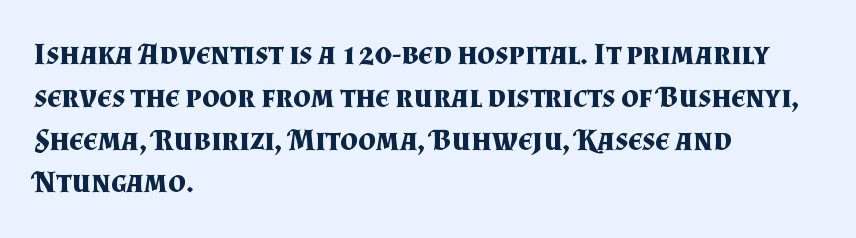
Q: Is the text bold? A: Yes.
Q: Is the text italic (slanted)? A: No, it is upright.
Q: Is the typeface a serif or a sans-serif typeface? A: Serif.
Q: Is the text underlined? A: No.
Q: How is the paragraph aligned? A: Left-aligned.
Q: Is the spacing between letters normal or unusually wide? A: Normal.
Q: Is the spacing between lines tight, normal or loose? A: Normal.
Q: Width (condensed, normal, or wide)? A: Normal.
Q: Stroke contrast? A: Medium.
Q: x-height? A: Small.
Q: Monospaced? A: No.
